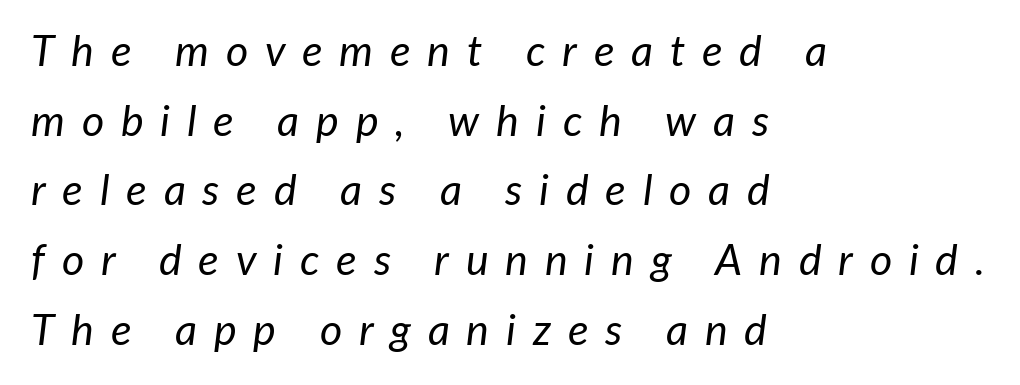
{"italic": "yes", "lean": "right", "slant_degrees": 7, "bold": "no", "weight": "regular", "width": "normal", "stroke_contrast": "low", "x_height": "medium", "monospaced": "no", "underline": "no", "align": "left", "line_spacing": "normal", "line_spacing_ratio": 1.62, "letter_spacing": "wide", "letter_spacing_em": 0.39, "glyph_px": 43}
